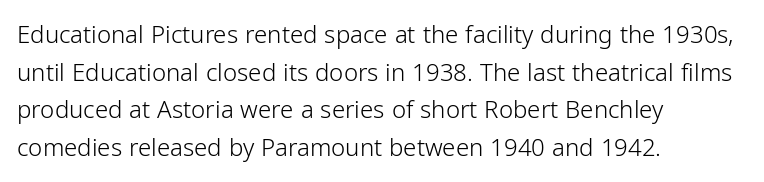
The image shows 24 px text type, upright; set left-aligned, normal line spacing (1.57x), normal letter spacing, not underlined.
